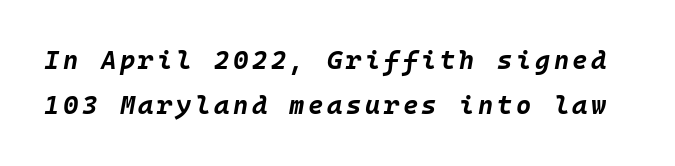
The image shows 26 px bold type, italic (leaning right); set line spacing 1.75x, not underlined.
